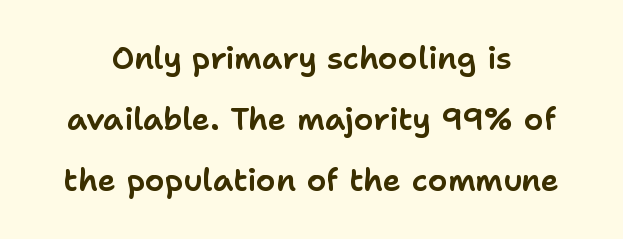
Descenders are the only things crossing below the line. A sans-serif font was chosen for this passage. The passage shown is typed in a proportional face where columns would drift. The block of text is sparse from top to bottom, with ample space between rows. Every stem runs plumb, perpendicular to the baseline.
